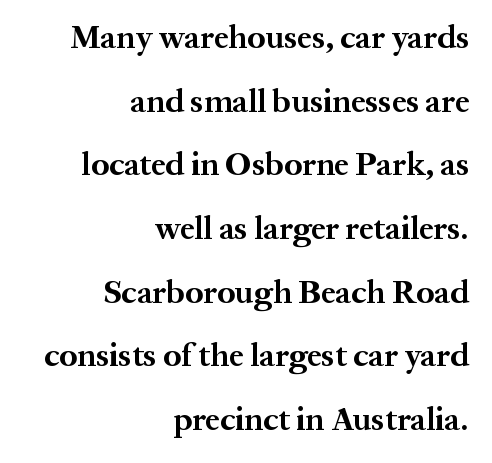
The image shows 33 px bold serif type, upright; set right-aligned, loose line spacing (1.93x), normal letter spacing, not underlined; medium stroke contrast and a medium x-height.
